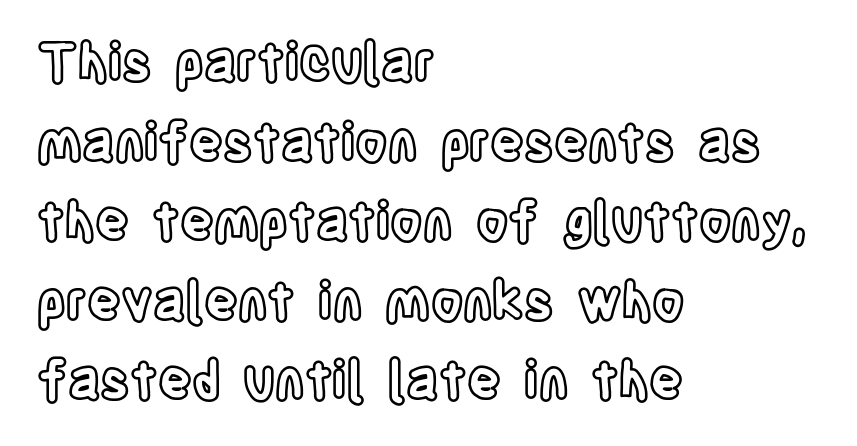
Q: Is the text italic (slanted)? A: No, it is upright.
Q: Is the text underlined? A: No.
Q: How is the paragraph aligned? A: Left-aligned.
Q: Is the spacing between letters normal or unusually wide? A: Normal.
Q: Is the spacing between lines tight, normal or loose? A: Normal.
Q: Width (condensed, normal, or wide)? A: Condensed.
Q: x-height? A: Large.
Q: Monospaced? A: No.
